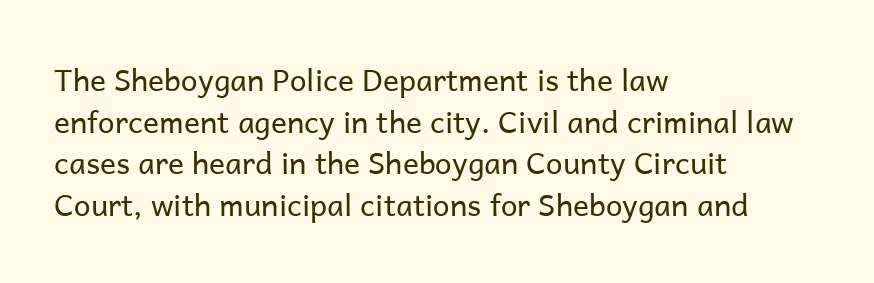
{"serif": "no", "italic": "no", "bold": "no", "weight": "regular", "width": "normal", "stroke_contrast": "low", "x_height": "medium", "monospaced": "no", "underline": "no", "align": "left", "line_spacing": "normal", "line_spacing_ratio": 1.39, "letter_spacing": "normal", "letter_spacing_em": 0.0, "glyph_px": 30}
